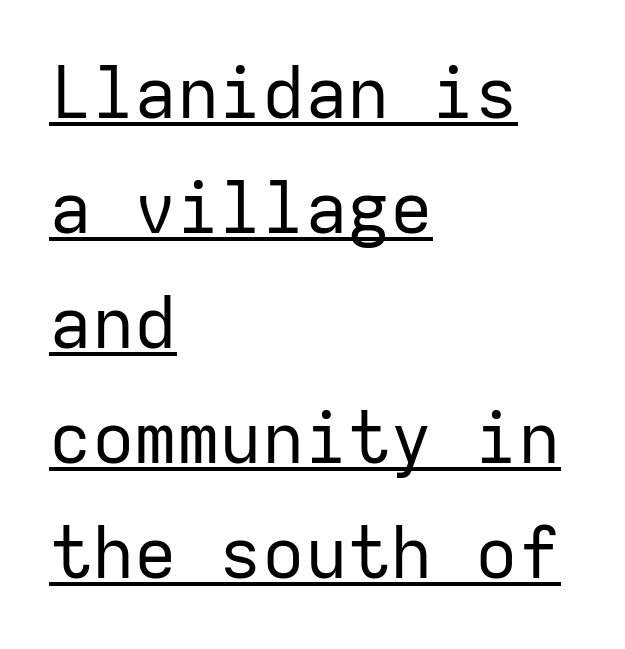
The image shows 71 px regular-weight sans-serif type, upright, monospaced; set left-aligned, normal line spacing (1.62x), normal letter spacing, underlined; low stroke contrast and a medium x-height.
